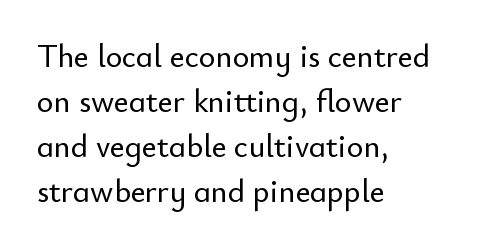
Ordinary non-slanted type is in use. Tracking here is standard; glyphs follow each other at the usual distance. The vertical gap from one line to the next is medium. A typesetter would call this proportional, since set widths differ per character. No feet cap the strokes, marking this as sans-serif type. The strip under each line holds only bare page.
